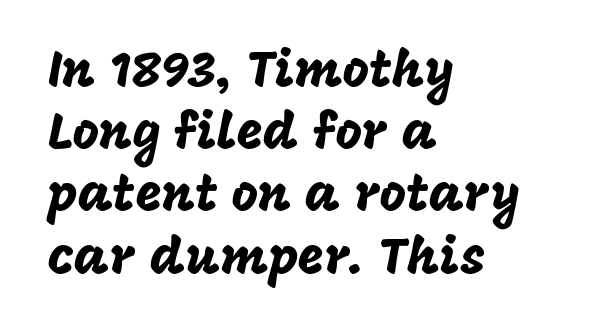
Q: Is the text italic (slanted)? A: Yes.
Q: Is the typeface a serif or a sans-serif typeface? A: Sans-serif.
Q: Is the text underlined? A: No.
Q: How is the paragraph aligned? A: Left-aligned.
Q: Is the spacing between letters normal or unusually wide? A: Normal.
Q: Width (condensed, normal, or wide)? A: Normal.
Q: Stroke contrast? A: Low.
Q: x-height? A: Large.
Q: Monospaced? A: No.
